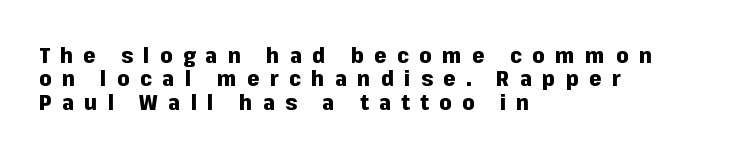
{"italic": "no", "bold": "yes", "underline": "no", "align": "left", "line_spacing": "tight", "line_spacing_ratio": 1.06, "letter_spacing": "wide", "letter_spacing_em": 0.47, "glyph_px": 22}
